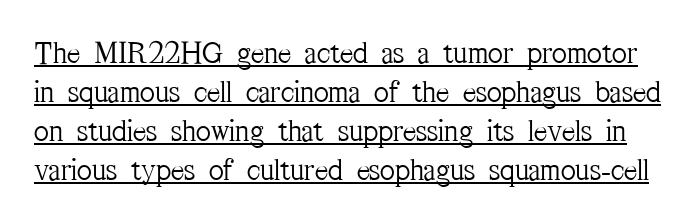
Q: Is the text bold? A: No.
Q: Is the text italic (slanted)? A: No, it is upright.
Q: Is the typeface a serif or a sans-serif typeface? A: Serif.
Q: Is the text underlined? A: Yes.
Q: Is the spacing between letters normal or unusually wide? A: Normal.
Q: Width (condensed, normal, or wide)? A: Condensed.
Q: Stroke contrast? A: Medium.
Q: x-height? A: Medium.
Q: Monospaced? A: No.
